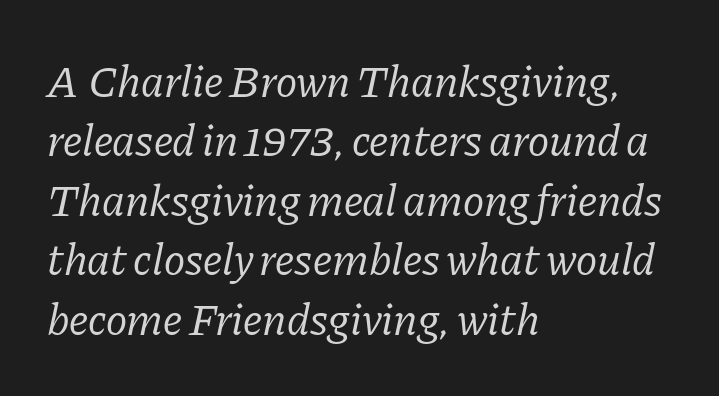
Weight: in the light-to-regular range. Spacing verdict: proportional, widths tailored to each character. This block has exactly the height ordinary leading produces. A classic flush-left, rag-right setting is used for this passage. The letterforms sit shoulder to shoulder at normal distance.
